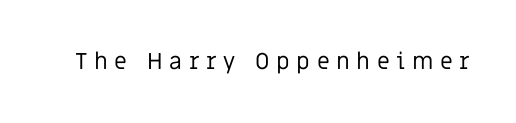
{"italic": "no", "bold": "no", "underline": "no", "letter_spacing": "wide", "letter_spacing_em": 0.29, "glyph_px": 23}
